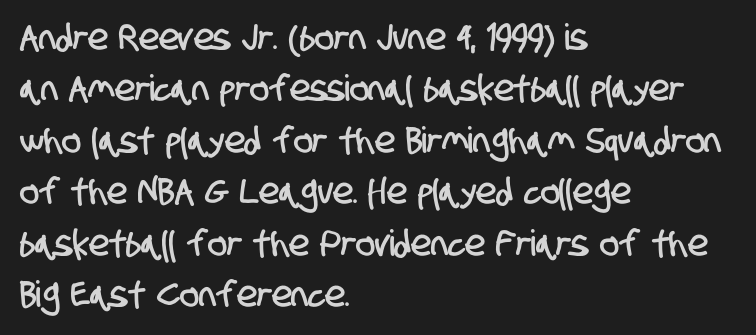
What kind of face is this? One without serifs — a sans. The rag falls on the right side of this text block. Check under the words: just untouched page. Quick note: interline space is typical.
